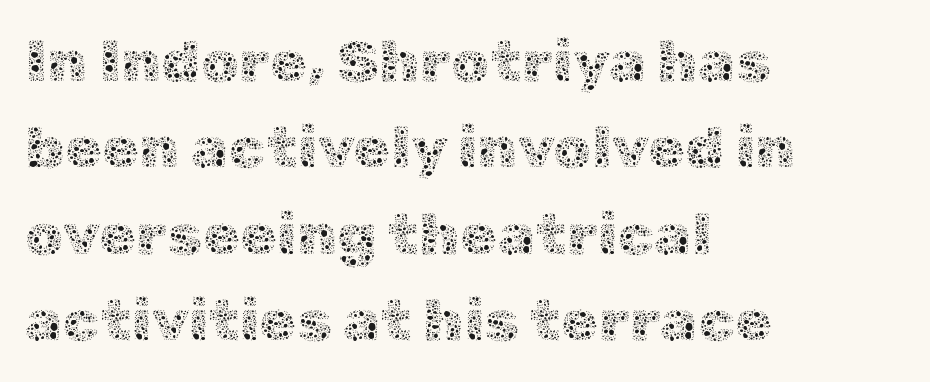
Looks like regular typesetting: each glyph gets only the width it needs. How would I describe the line gaps? Plain and ordinary. Where is the straight margin? On the left. There is no visible air inserted between adjacent glyphs.
